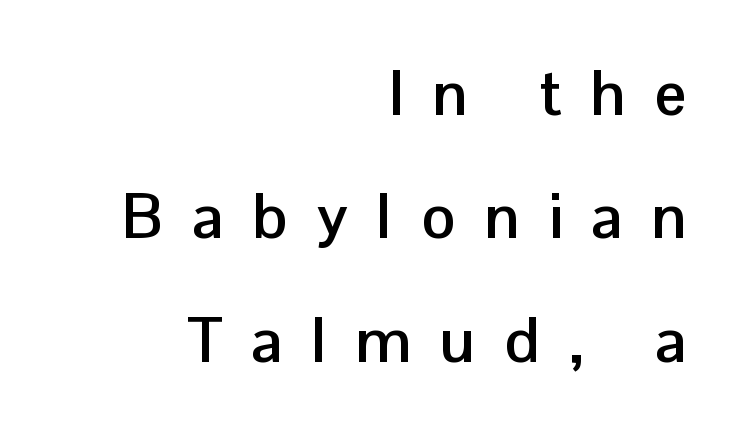
Q: Is the text bold? A: Yes.
Q: Is the text italic (slanted)? A: No, it is upright.
Q: Is the typeface a serif or a sans-serif typeface? A: Sans-serif.
Q: Is the text underlined? A: No.
Q: How is the paragraph aligned? A: Right-aligned.
Q: Is the spacing between letters normal or unusually wide? A: Unusually wide.
Q: Is the spacing between lines tight, normal or loose? A: Loose.
Q: Width (condensed, normal, or wide)? A: Normal.
Q: Stroke contrast? A: Low.
Q: x-height? A: Medium.
Q: Monospaced? A: No.
